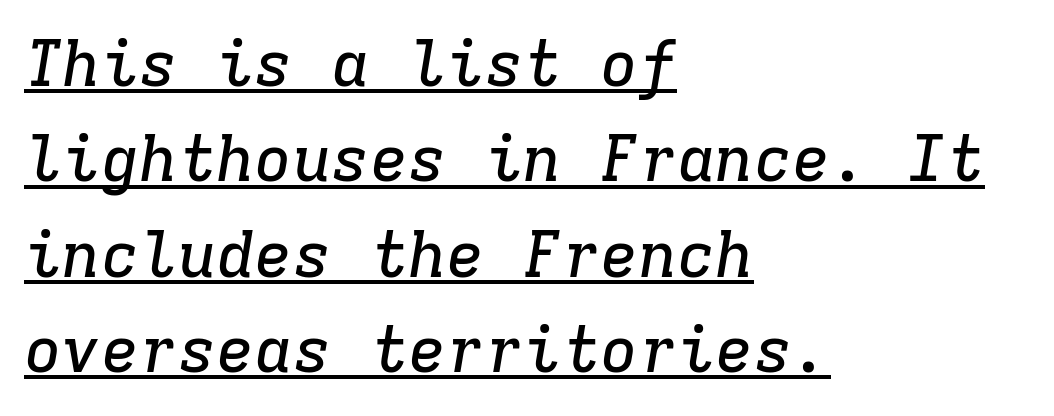
The passage shown has conventional tracking throughout. A continuous stroke trails under the words, as in a hyperlink. You could count columns in this text — the font is strictly monospaced. Serif or sans? Serif — the stroke terminals have little feet. The space between consecutive lines is moderate.
